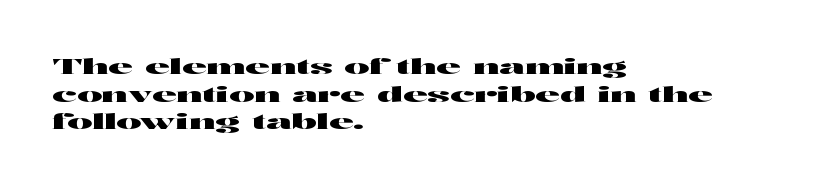
Every character sits straight up, as roman type does. Decoration check: the copy has no underline. A normal amount of white space separates one row of letters from the next. The passage shown has conventional tracking throughout.
